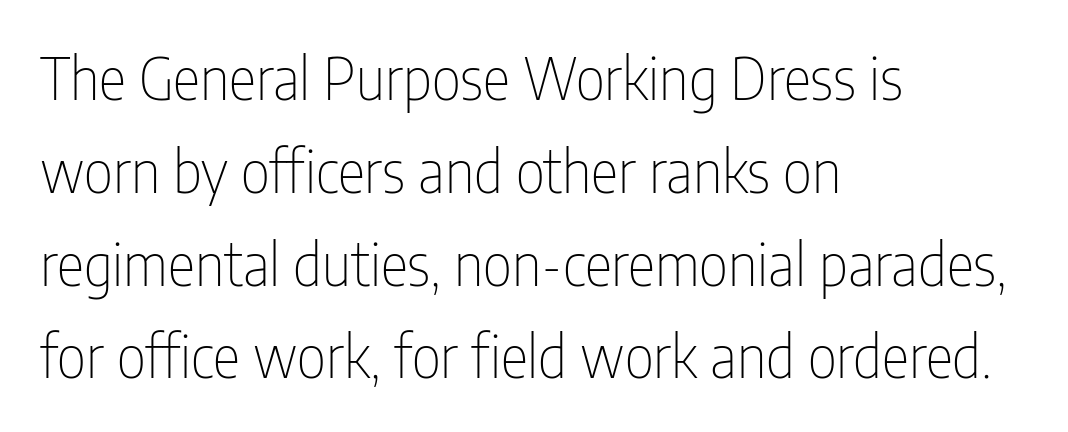
Q: Is the text bold? A: No.
Q: Is the text italic (slanted)? A: No, it is upright.
Q: Is the typeface a serif or a sans-serif typeface? A: Sans-serif.
Q: Is the text underlined? A: No.
Q: How is the paragraph aligned? A: Left-aligned.
Q: Is the spacing between letters normal or unusually wide? A: Normal.
Q: Is the spacing between lines tight, normal or loose? A: Normal.
Q: Width (condensed, normal, or wide)? A: Condensed.
Q: Stroke contrast? A: Low.
Q: x-height? A: Medium.
Q: Monospaced? A: No.
